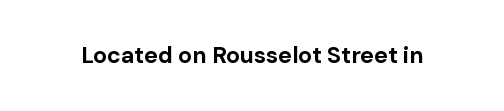
The image shows 23 px bold type, upright; set normal letter spacing, not underlined.
